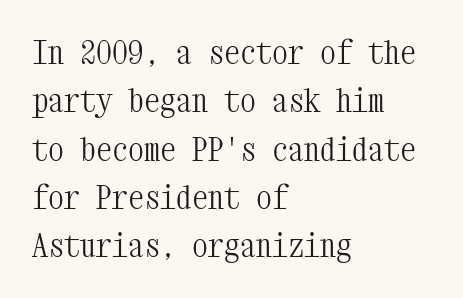
{"serif": "yes", "italic": "no", "bold": "no", "weight": "light", "width": "condensed", "stroke_contrast": "medium", "x_height": "medium", "monospaced": "yes", "underline": "no", "align": "left", "line_spacing": "normal", "line_spacing_ratio": 1.51, "letter_spacing": "normal", "letter_spacing_em": 0.0, "glyph_px": 32}
